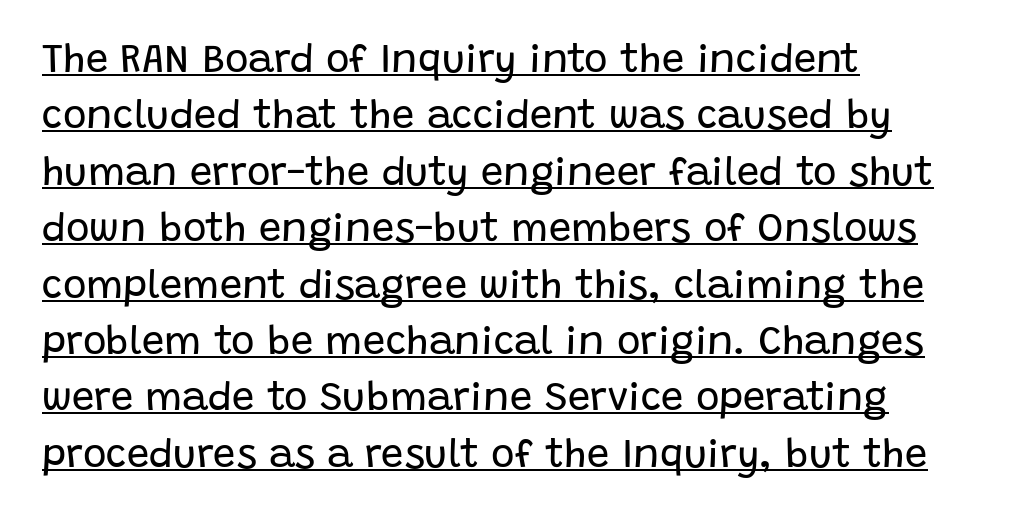
Posture: upright roman. Has an underline been added? It has. This sample uses a sans-serif face. Each letter keeps its own natural width here, so spacing adapts to shape.
